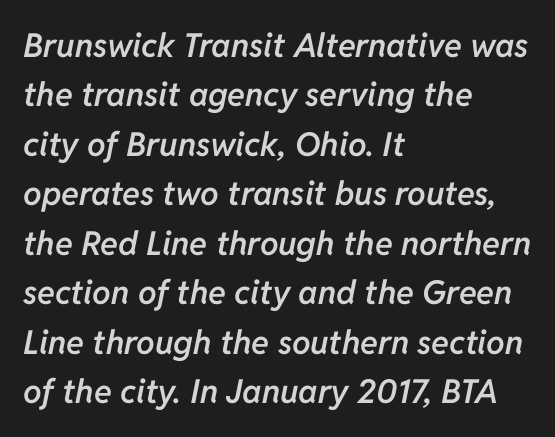
Reading down the block, your eye returns to a fixed left position each line. I'd describe the lettering as semibold — firm but not a full bold. Does the leading feel generous? No, just average. Nobody touched the tracking dial on this one. Varying glyph widths throughout — classic text-font behaviour. Clear beneath every line of the passage.
